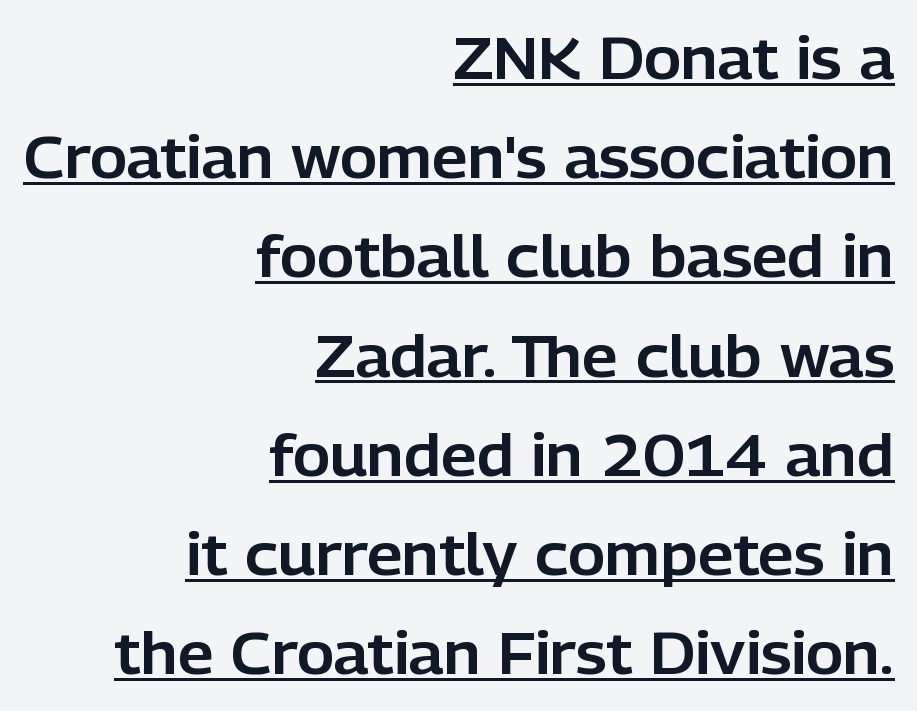
Q: Is the text italic (slanted)? A: No, it is upright.
Q: Is the typeface a serif or a sans-serif typeface? A: Sans-serif.
Q: Is the text underlined? A: Yes.
Q: How is the paragraph aligned? A: Right-aligned.
Q: Is the spacing between letters normal or unusually wide? A: Normal.
Q: Width (condensed, normal, or wide)? A: Normal.
Q: Stroke contrast? A: Low.
Q: x-height? A: Medium.
Q: Monospaced? A: No.
